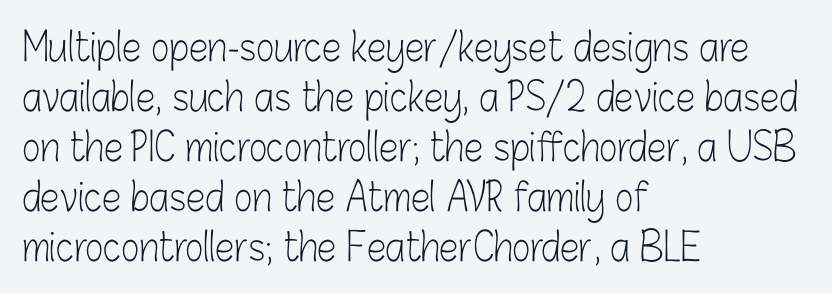
The image shows 39 px light, condensed sans-serif type, upright; set left-aligned, normal line spacing (1.28x), normal letter spacing, not underlined; low stroke contrast and a medium x-height.
